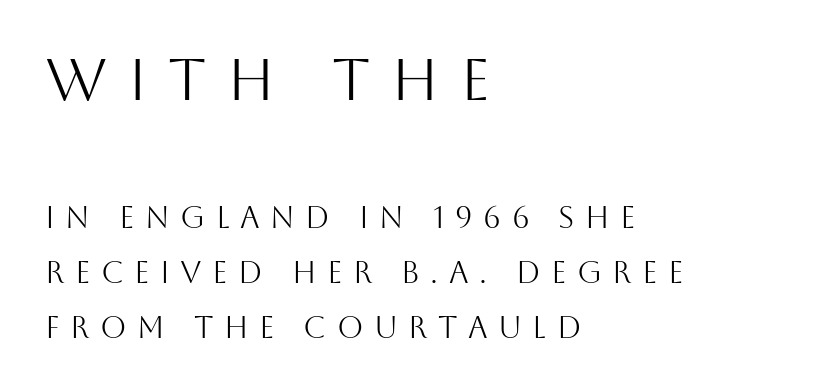
The image shows 59 px light sans-serif type, upright; set left-aligned, line spacing 1.83x, unusually wide letter spacing (+0.35 em), not underlined; the first (top) block is 1.97x larger; medium stroke contrast and a large x-height.
